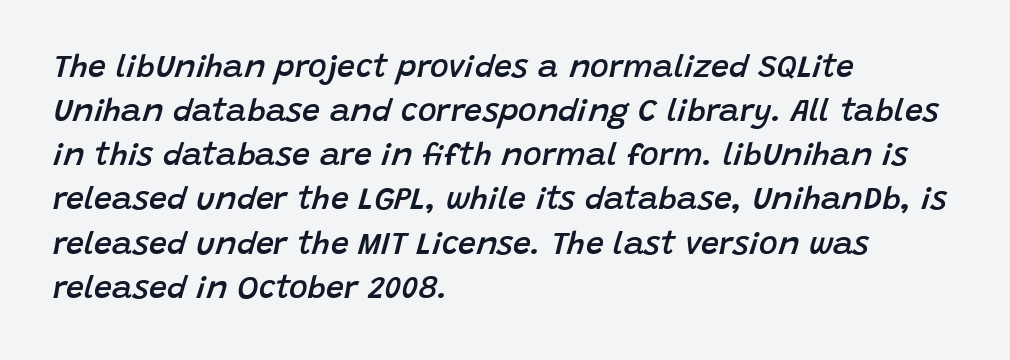
The image shows 32 px semibold type, italic (leaning right); set left-aligned, normal line spacing (1.38x), normal letter spacing, not underlined; low stroke contrast and a large x-height.
